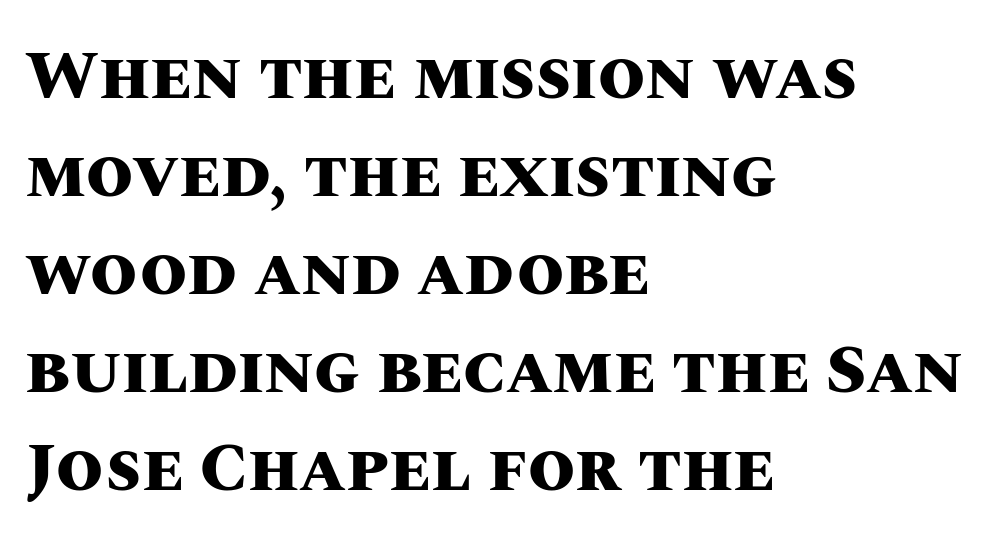
All the whitespace from short lines collects on the right. Notice how thick the strokes are: this is what a full bold looks like. If you drew a line through each stem, it would be perfectly vertical. Do the characters align in a grid? No, the font is proportional. Spacing between characters is what you'd get straight out of the box. The designer left line spacing at the default.
